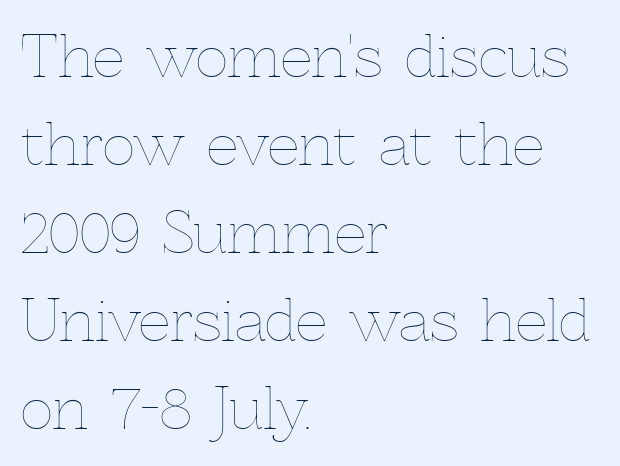
Note the varied advance widths — an 'i' is clearly narrower than an 'm'. Quick note: underline off. Typeset ragged right — the left edge is the straight one. Is there any slant? The stems are plumb. No extra ink here — the face is not bold. Leading matches the norm, producing a regular column.
